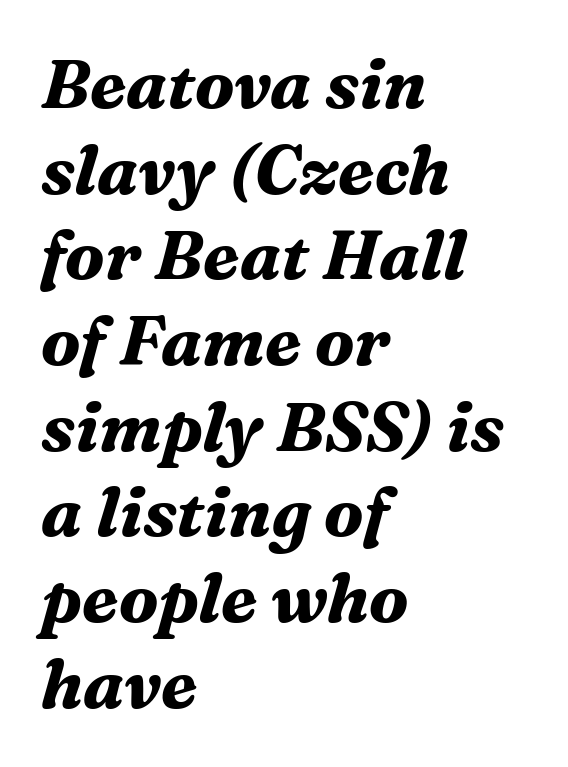
A typesetter would mark this as italic. Whoever set this chose a conventional vertical rhythm. A classic flush-left, rag-right setting is used for this passage. In terms of letterform style, serifs are clearly present. The glyphs have the mass of a bold cut. The specimen omits any rule beneath the text block's lines.
